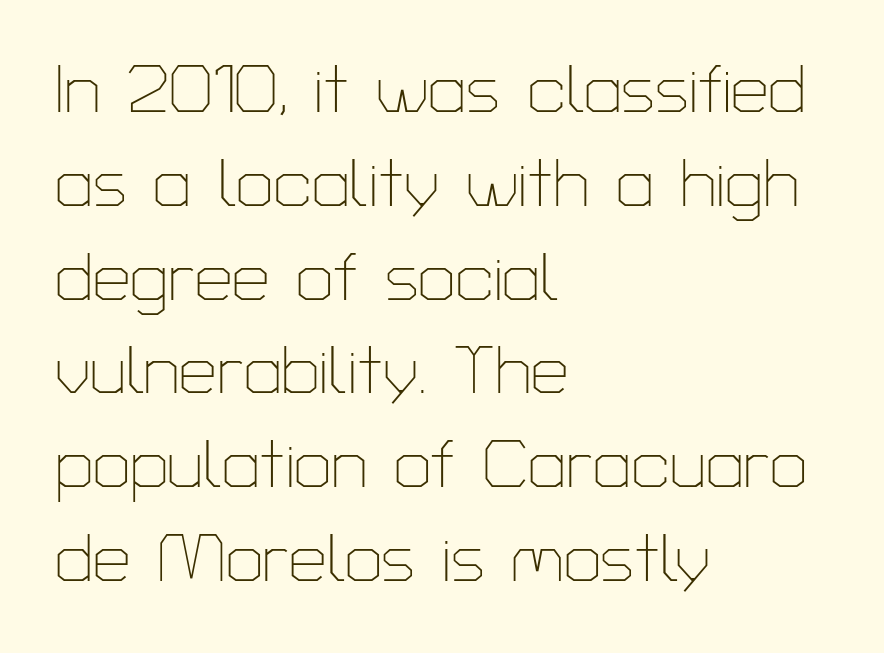
{"serif": "no", "italic": "no", "bold": "no", "weight": "thin", "width": "normal", "stroke_contrast": "low", "x_height": "medium", "monospaced": "no", "underline": "no", "align": "left", "line_spacing": "normal", "line_spacing_ratio": 1.4, "letter_spacing": "normal", "letter_spacing_em": 0.0, "glyph_px": 67}
